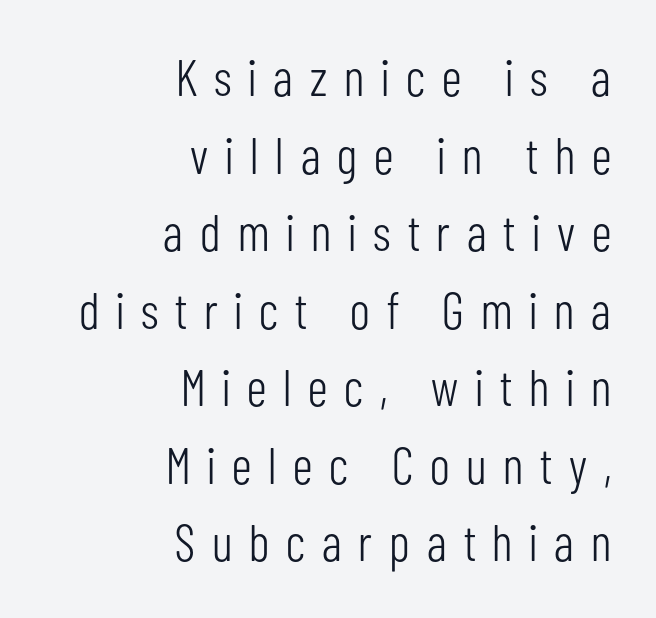
The image shows 51 px light, condensed sans-serif type, upright; set right-aligned, normal line spacing (1.52x), unusually wide letter spacing (+0.33 em), not underlined; low stroke contrast and a medium x-height.
